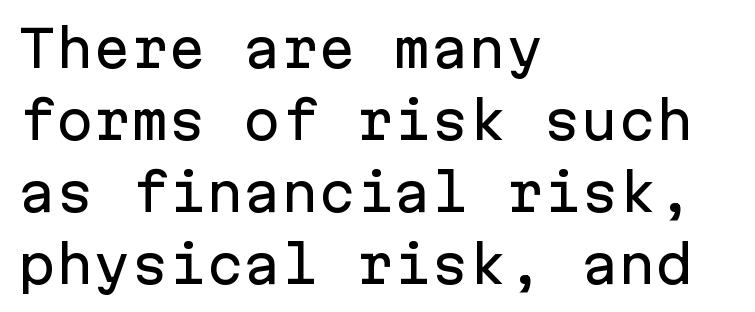
This rendering uses left alignment, leaving the right contour irregular. Monospaced: the letters line up in strict vertical columns. Grotesque or geometric, the face here clearly has no serifs. Plain, unruled lines of type. In terms of letterspacing, this is plain default setting. The rows are spaced the way most documents space them.
